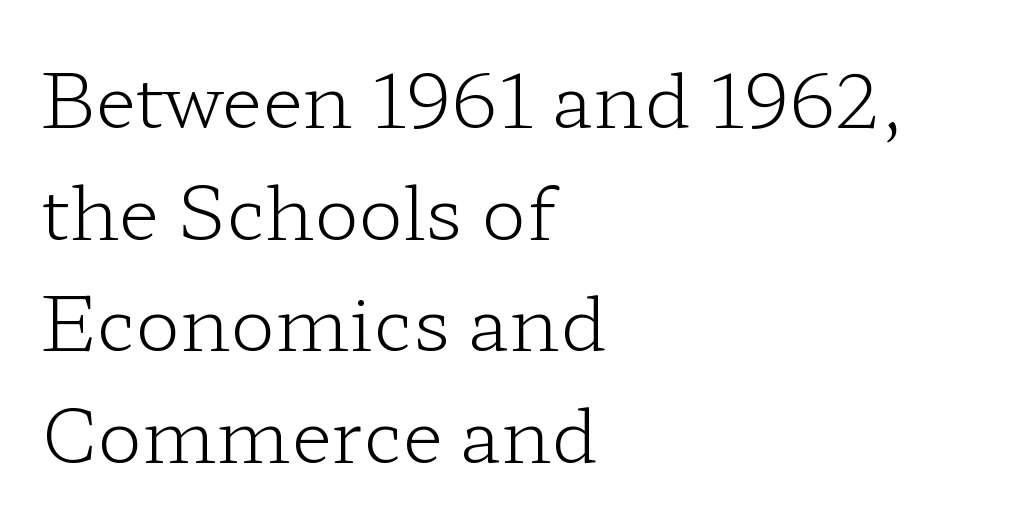
What kind of face is this? One with serifs. The designer left line spacing at the default. Observe the ordinary spacing: letters are neighbours, not strangers. Unlike italic type, these characters show no tilt at all.
